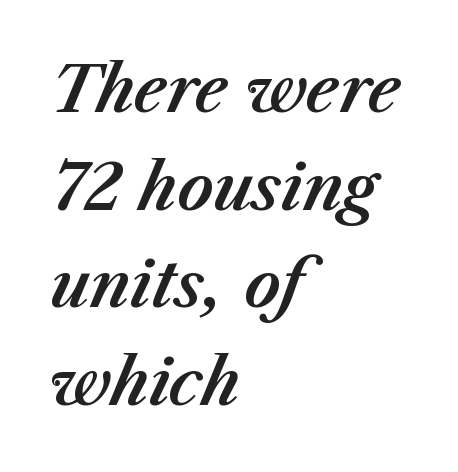
Q: Is the text italic (slanted)? A: Yes, it leans right by about 23 degrees.
Q: Is the text underlined? A: No.
Q: How is the paragraph aligned? A: Left-aligned.
Q: Is the spacing between letters normal or unusually wide? A: Normal.
Q: Is the spacing between lines tight, normal or loose? A: Normal.
Q: Width (condensed, normal, or wide)? A: Normal.
Q: Stroke contrast? A: Medium.
Q: x-height? A: Medium.
Q: Monospaced? A: No.
